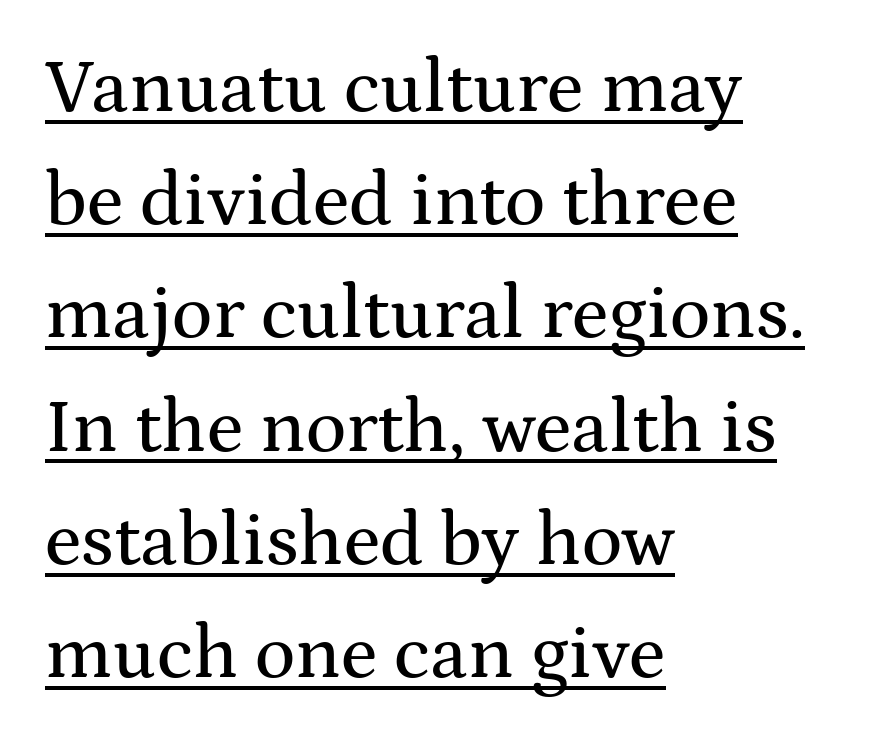
{"serif": "yes", "italic": "no", "width": "wide", "stroke_contrast": "medium", "x_height": "medium", "monospaced": "no", "underline": "yes", "align": "left", "line_spacing": "normal", "line_spacing_ratio": 1.49, "letter_spacing": "normal", "letter_spacing_em": 0.0, "glyph_px": 76}
